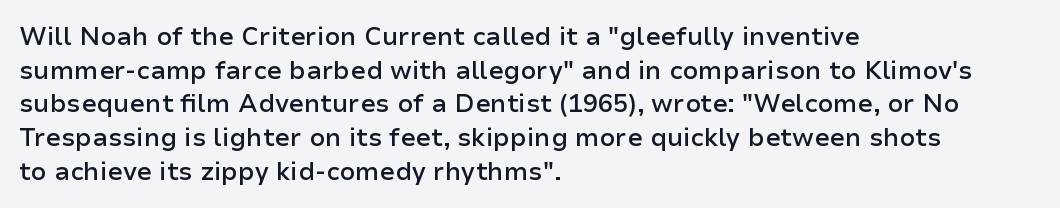
{"italic": "no", "bold": "semi", "underline": "no", "align": "left", "line_spacing": "normal", "line_spacing_ratio": 1.35, "letter_spacing": "normal", "letter_spacing_em": 0.0, "glyph_px": 25}
